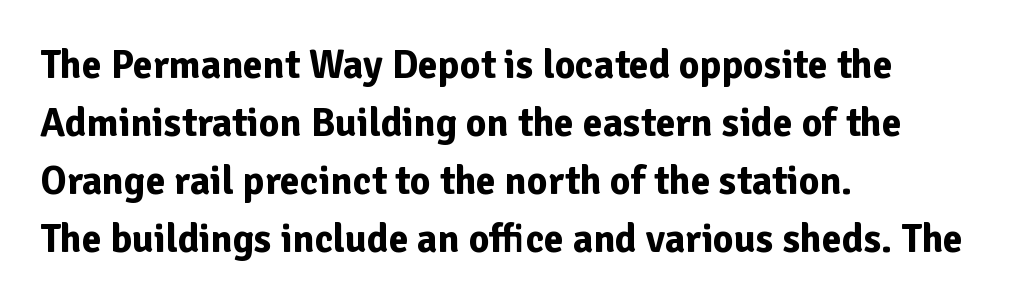
Strong, thick strokes mark this as bold type. A classic flush-left, rag-right setting is used for this passage. Anything drawn beneath the words? Only blank space. The rendering uses a moderate line-height, typical for paragraphs. Stroke terminals: plain, sans-serif.
